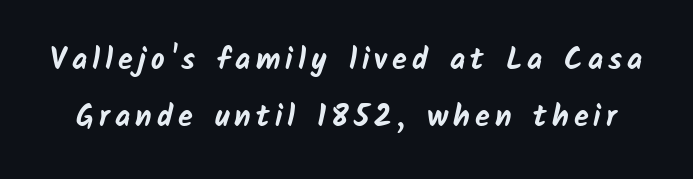
{"serif": "no", "bold": "yes", "weight": "bold", "width": "normal", "stroke_contrast": "low", "x_height": "medium", "monospaced": "no", "underline": "no", "line_spacing_ratio": 1.89, "glyph_px": 30}
